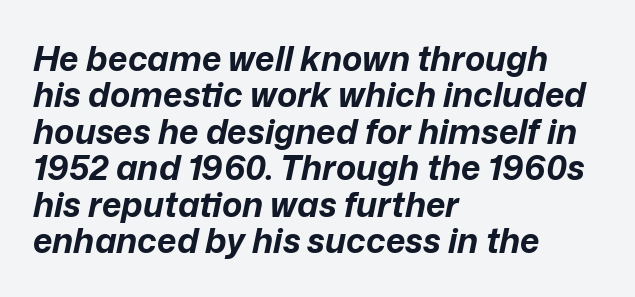
{"italic": "yes", "lean": "right", "slant_degrees": 12, "bold": "yes", "weight": "bold", "width": "normal", "stroke_contrast": "low", "x_height": "medium", "monospaced": "no", "underline": "no", "align": "left", "line_spacing": "tight", "line_spacing_ratio": 1.07, "letter_spacing": "normal", "letter_spacing_em": 0.0, "glyph_px": 34}
